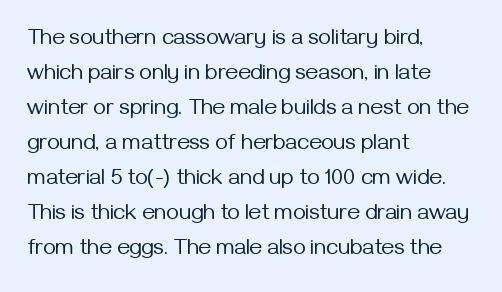
Q: Is the text bold? A: No.
Q: Is the text italic (slanted)? A: No, it is upright.
Q: Is the text underlined? A: No.
Q: How is the paragraph aligned? A: Left-aligned.
Q: Is the spacing between letters normal or unusually wide? A: Normal.
Q: Is the spacing between lines tight, normal or loose? A: Normal.
